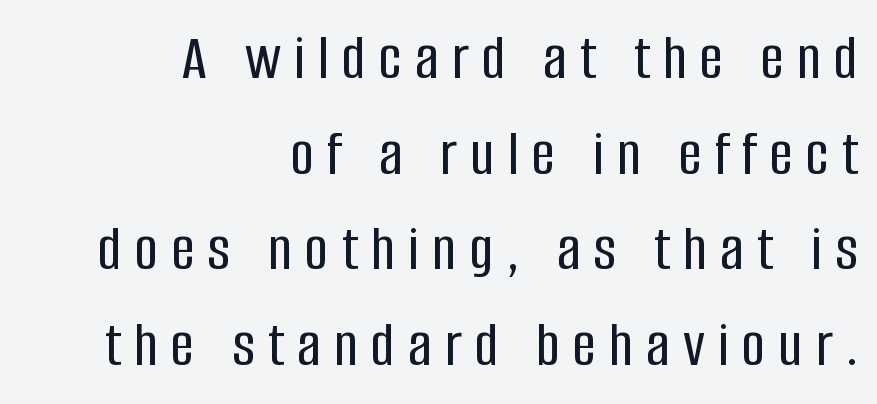
Q: Is the text italic (slanted)? A: No, it is upright.
Q: Is the typeface a serif or a sans-serif typeface? A: Sans-serif.
Q: Is the text underlined? A: No.
Q: How is the paragraph aligned? A: Right-aligned.
Q: Is the spacing between letters normal or unusually wide? A: Unusually wide.
Q: Is the spacing between lines tight, normal or loose? A: Normal.
Q: Width (condensed, normal, or wide)? A: Condensed.
Q: Stroke contrast? A: Low.
Q: x-height? A: Large.
Q: Monospaced? A: No.
